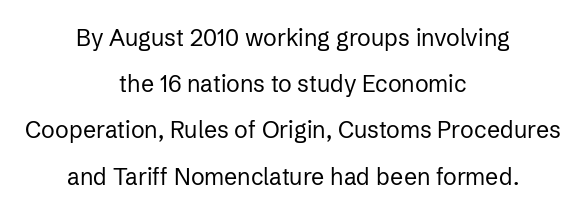
{"italic": "no", "bold": "no", "underline": "no", "align": "center", "line_spacing": "loose", "line_spacing_ratio": 2.01, "letter_spacing": "normal", "letter_spacing_em": 0.0, "glyph_px": 23}
